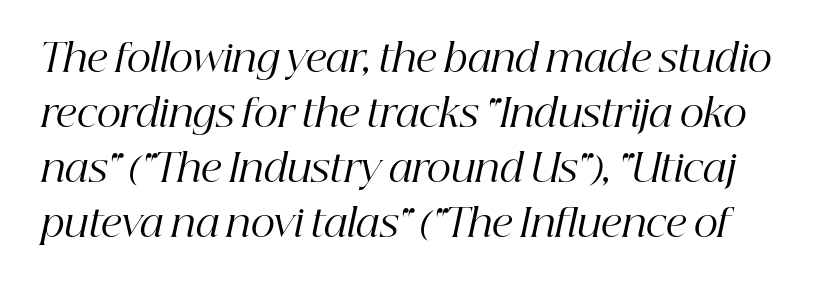
{"serif": "yes", "italic": "yes", "lean": "right", "slant_degrees": 12, "bold": "no", "weight": "regular", "width": "normal", "stroke_contrast": "high", "x_height": "medium", "monospaced": "no", "underline": "no", "line_spacing": "normal", "line_spacing_ratio": 1.45, "letter_spacing": "normal", "letter_spacing_em": 0.0, "glyph_px": 38}
